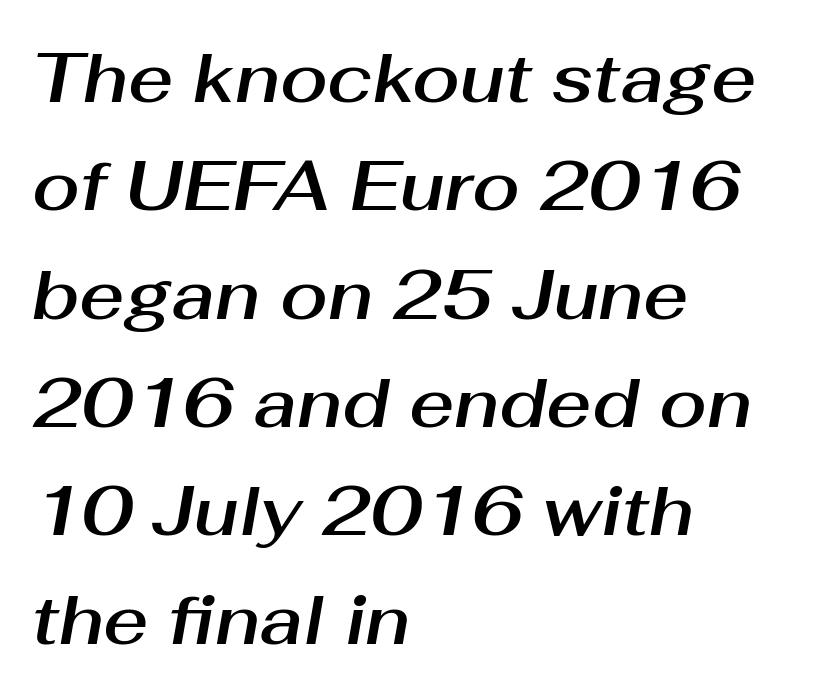
Caption: standard tracking, unaltered. The lines are quadded left. Note the varied advance widths — an 'i' is clearly narrower than an 'm'. Descender tails drop into unmarked territory. Italic? Definitely — the glyphs are oblique.
